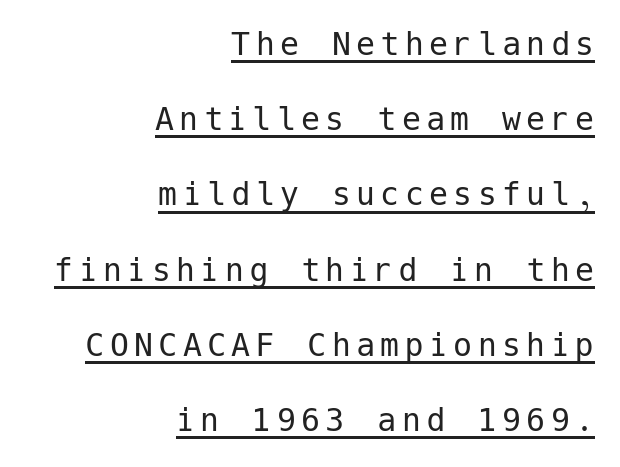
Q: Is the text bold? A: No.
Q: Is the text italic (slanted)? A: No, it is upright.
Q: Is the typeface a serif or a sans-serif typeface? A: Sans-serif.
Q: Is the text underlined? A: Yes.
Q: How is the paragraph aligned? A: Right-aligned.
Q: Is the spacing between lines tight, normal or loose? A: Loose.
Q: Width (condensed, normal, or wide)? A: Normal.
Q: Stroke contrast? A: Low.
Q: x-height? A: Medium.
